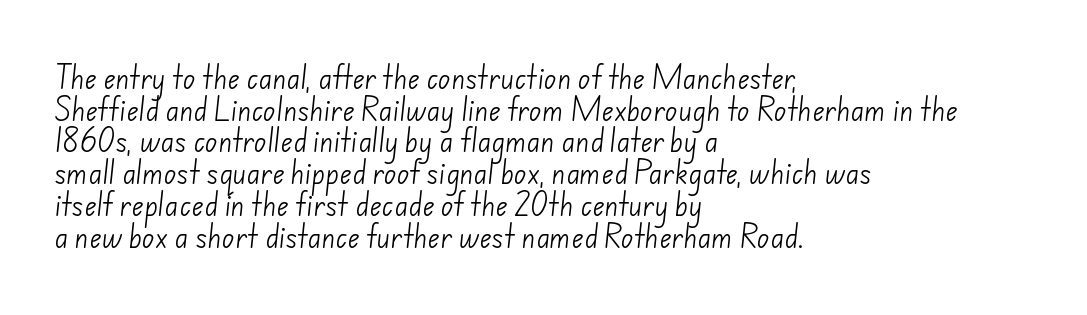
{"bold": "no", "underline": "no", "align": "left", "line_spacing_ratio": 1.22, "letter_spacing": "normal", "letter_spacing_em": 0.0, "glyph_px": 26}
